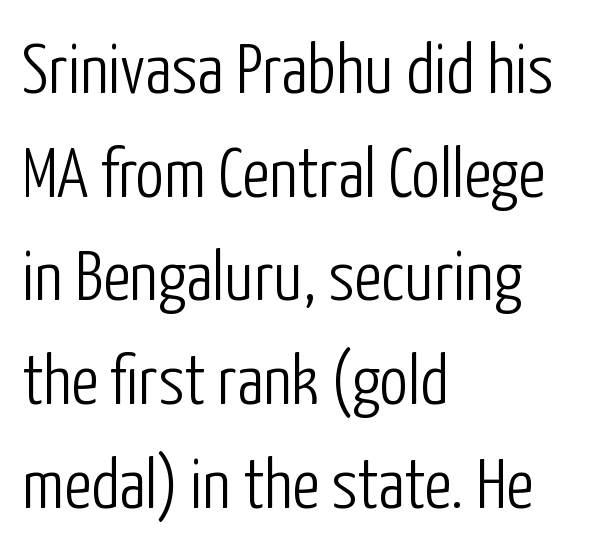
Q: Is the text bold? A: No.
Q: Is the text italic (slanted)? A: No, it is upright.
Q: Is the typeface a serif or a sans-serif typeface? A: Sans-serif.
Q: Is the text underlined? A: No.
Q: How is the paragraph aligned? A: Left-aligned.
Q: Is the spacing between letters normal or unusually wide? A: Normal.
Q: Is the spacing between lines tight, normal or loose? A: Normal.
Q: Width (condensed, normal, or wide)? A: Condensed.
Q: Stroke contrast? A: Low.
Q: x-height? A: Medium.
Q: Monospaced? A: No.
